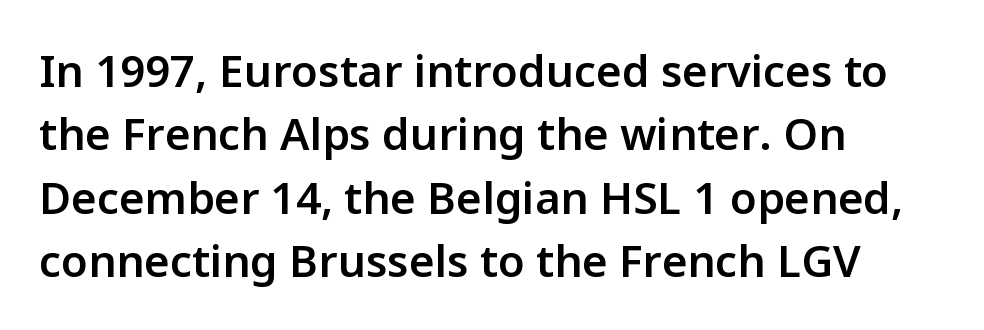
The image shows 44 px semibold sans-serif type, upright; set left-aligned, normal line spacing (1.44x), normal letter spacing, not underlined; low stroke contrast and a medium x-height.
